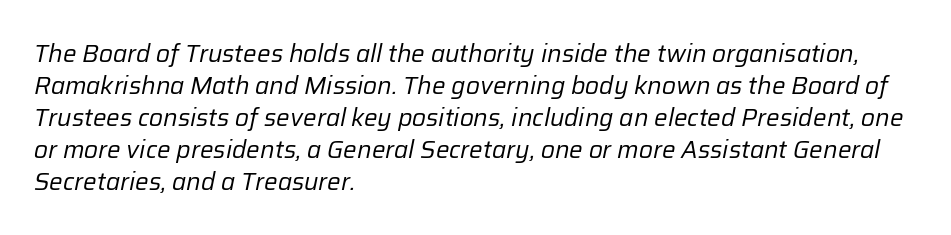
The image shows 24 px text type, italic (leaning right); set left-aligned, normal line spacing (1.33x), normal letter spacing, not underlined.
